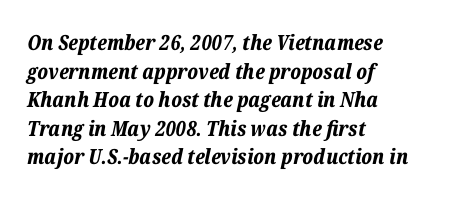
Q: Is the text bold? A: Yes.
Q: Is the text italic (slanted)? A: Yes, it leans right by about 12 degrees.
Q: Is the text underlined? A: No.
Q: How is the paragraph aligned? A: Left-aligned.
Q: Is the spacing between letters normal or unusually wide? A: Normal.
Q: Is the spacing between lines tight, normal or loose? A: Normal.
